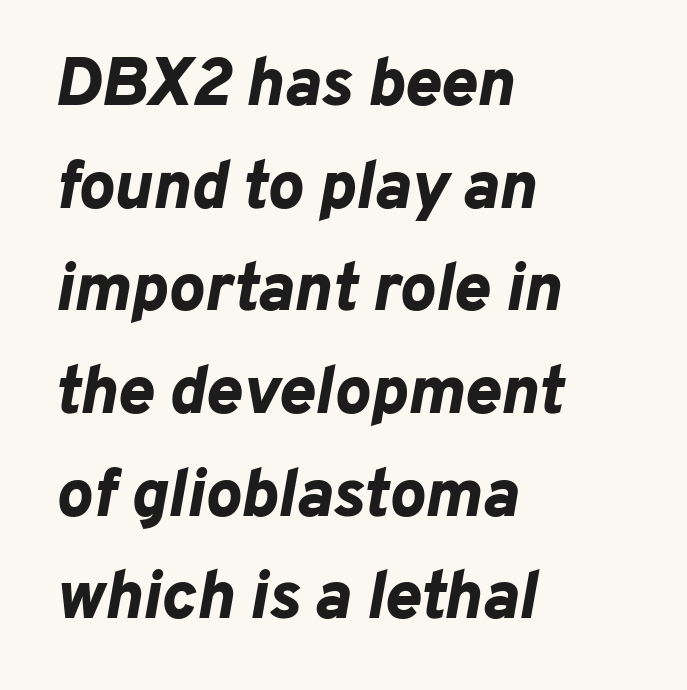
The image shows 68 px bold type, italic (leaning right); set left-aligned, normal line spacing (1.51x), normal letter spacing, not underlined; low stroke contrast and a medium x-height.
